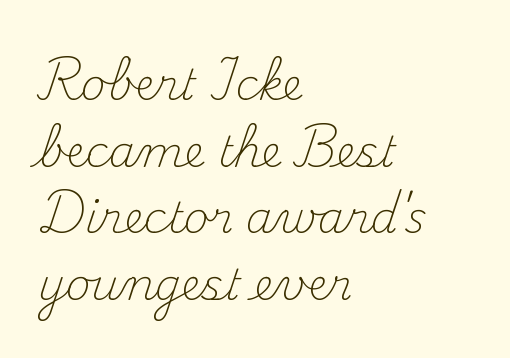
The image shows 43 px light serif type; set left-aligned, normal line spacing (1.55x), normal letter spacing, not underlined; medium stroke contrast and a small x-height.
